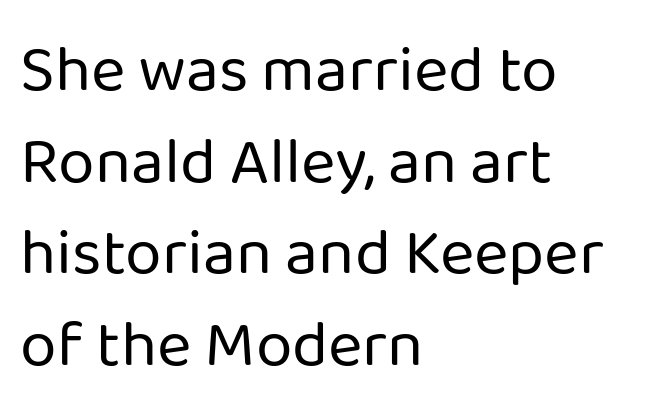
The image shows 66 px regular-weight sans-serif type, upright; set left-aligned, normal line spacing (1.39x), normal letter spacing, not underlined; low stroke contrast and a medium x-height.
